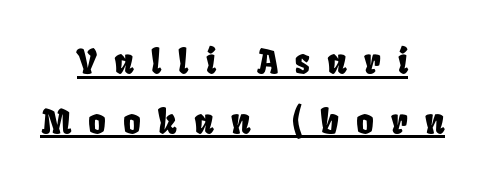
{"width": "condensed", "stroke_contrast": "low", "x_height": "large", "monospaced": "no", "underline": "yes", "align": "center", "line_spacing_ratio": 1.76, "letter_spacing": "wide", "letter_spacing_em": 0.5, "glyph_px": 34}
